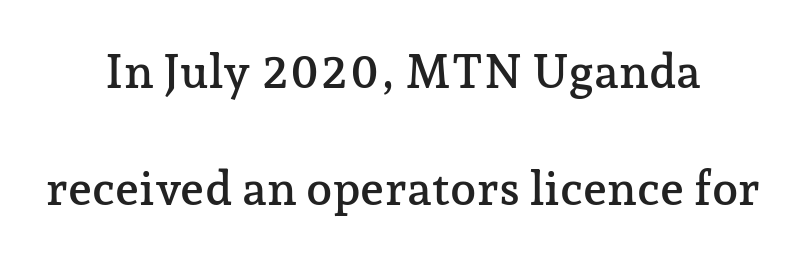
The image shows 47 px serif type, upright; set centered, loose line spacing (2.49x), normal letter spacing, not underlined; low stroke contrast and a medium x-height.
